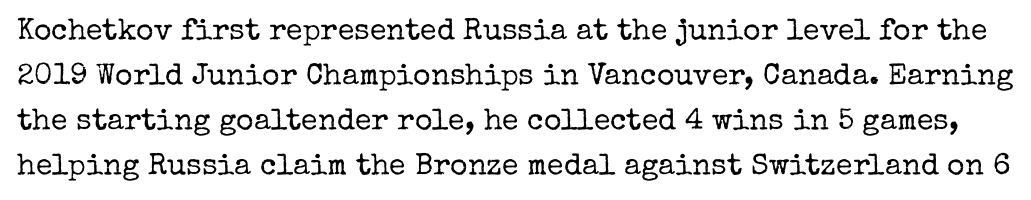
Q: Is the text bold? A: No.
Q: Is the text italic (slanted)? A: No, it is upright.
Q: Is the typeface a serif or a sans-serif typeface? A: Serif.
Q: Is the text underlined? A: No.
Q: Is the spacing between letters normal or unusually wide? A: Normal.
Q: Is the spacing between lines tight, normal or loose? A: Normal.
Q: Width (condensed, normal, or wide)? A: Normal.
Q: Stroke contrast? A: Low.
Q: x-height? A: Medium.
Q: Monospaced? A: No.
